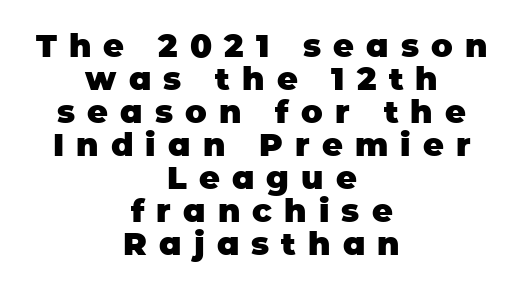
The letters advance in unequal steps, a hallmark of proportional type. Horizontally, the lines are justified to the midpoint only. The characters display no serif detailing; their extremities are plain. The letterforms stand isolated, each surrounded by extra space. I'd describe the lettering as bold — thick and assertive. Any mark beneath the type? The region is blank.
